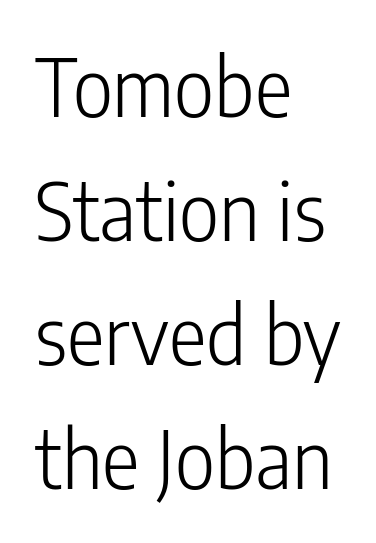
{"serif": "no", "italic": "no", "bold": "no", "weight": "light", "width": "condensed", "stroke_contrast": "low", "x_height": "medium", "monospaced": "no", "underline": "no", "align": "left", "line_spacing": "normal", "line_spacing_ratio": 1.57, "letter_spacing": "normal", "letter_spacing_em": 0.0, "glyph_px": 79}
